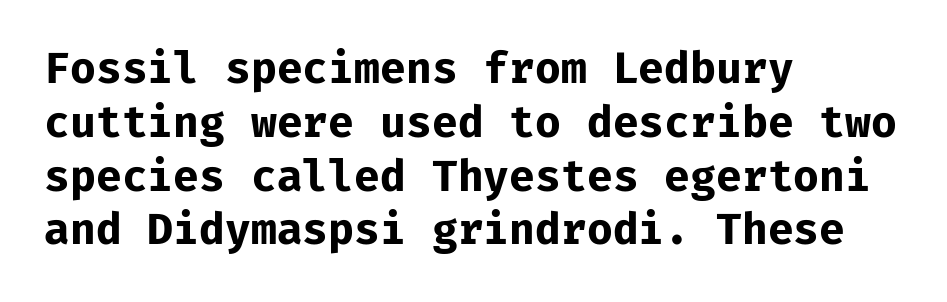
{"serif": "no", "italic": "no", "bold": "yes", "weight": "bold", "width": "normal", "stroke_contrast": "low", "x_height": "medium", "monospaced": "yes", "underline": "no", "align": "left", "line_spacing": "normal", "line_spacing_ratio": 1.28, "letter_spacing": "normal", "letter_spacing_em": 0.0, "glyph_px": 42}
